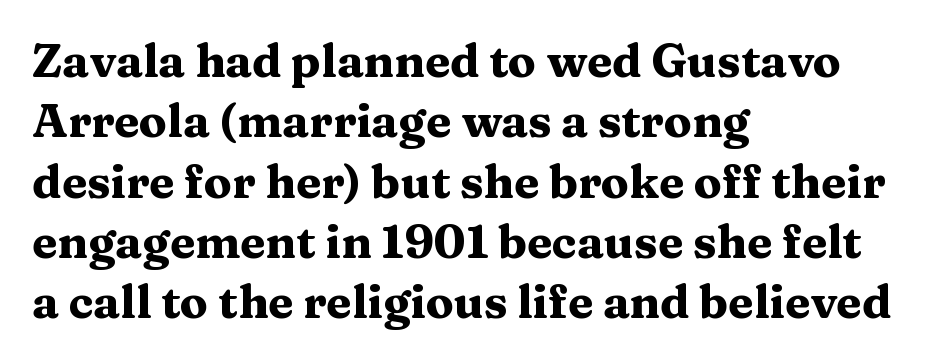
{"serif": "yes", "italic": "no", "bold": "yes", "weight": "heavy", "width": "wide", "stroke_contrast": "medium", "x_height": "medium", "monospaced": "no", "underline": "no", "align": "left", "line_spacing": "normal", "line_spacing_ratio": 1.31, "letter_spacing": "normal", "letter_spacing_em": 0.0, "glyph_px": 46}
